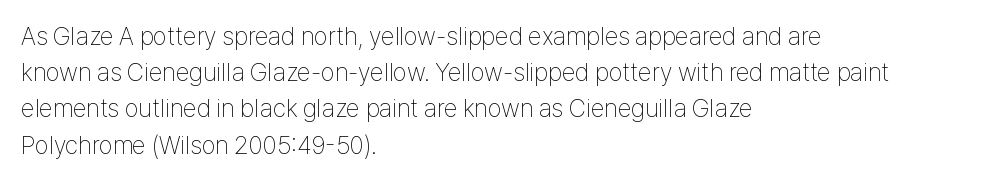
The image shows 25 px text type, upright; set left-aligned, normal line spacing (1.45x), normal letter spacing, not underlined.
